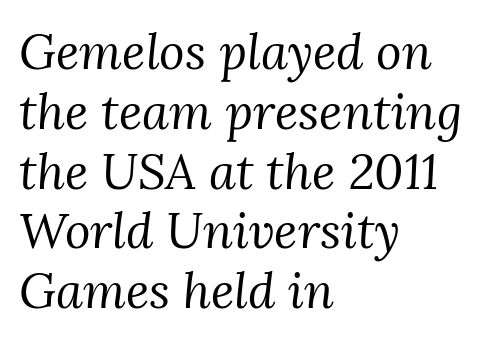
Q: Is the text bold? A: No.
Q: Is the text italic (slanted)? A: Yes, it leans right by about 3 degrees.
Q: Is the typeface a serif or a sans-serif typeface? A: Serif.
Q: Is the text underlined? A: No.
Q: How is the paragraph aligned? A: Left-aligned.
Q: Is the spacing between letters normal or unusually wide? A: Normal.
Q: Width (condensed, normal, or wide)? A: Normal.
Q: Stroke contrast? A: Medium.
Q: x-height? A: Medium.
Q: Monospaced? A: No.
